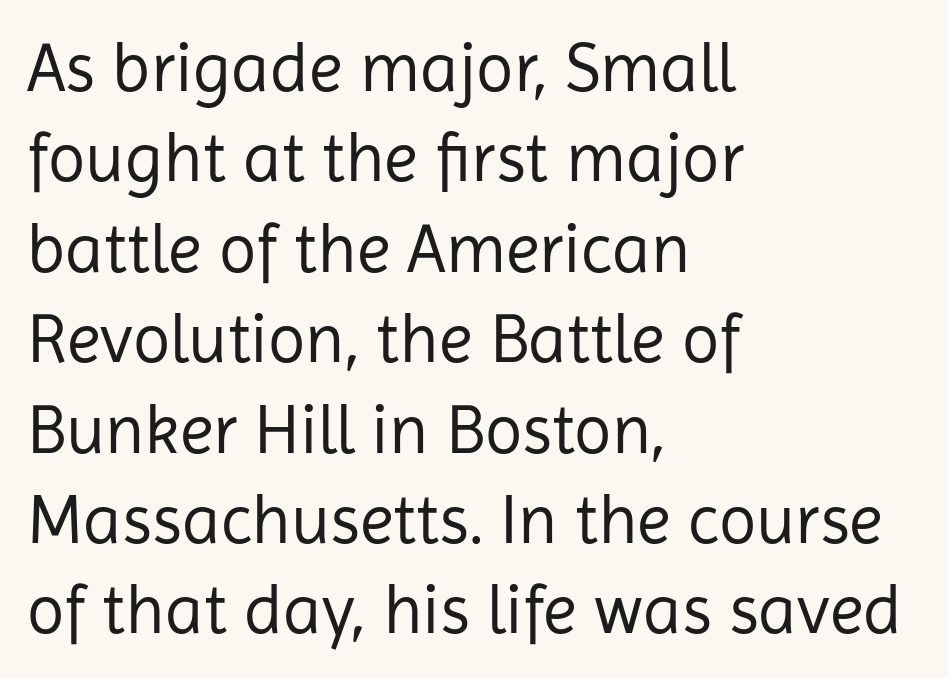
{"serif": "no", "italic": "no", "bold": "no", "weight": "regular", "width": "normal", "stroke_contrast": "low", "x_height": "medium", "monospaced": "no", "underline": "no", "align": "left", "line_spacing": "normal", "line_spacing_ratio": 1.31, "letter_spacing": "normal", "letter_spacing_em": 0.0, "glyph_px": 69}
